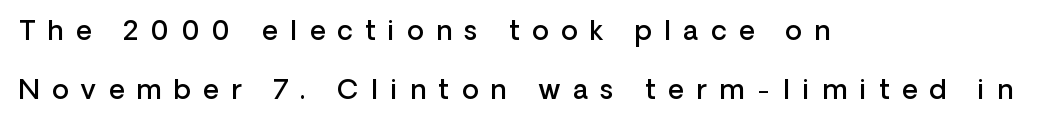
{"italic": "no", "bold": "semi", "underline": "no", "align": "left", "line_spacing": "loose", "line_spacing_ratio": 2.19, "letter_spacing": "wide", "letter_spacing_em": 0.46, "glyph_px": 27}
